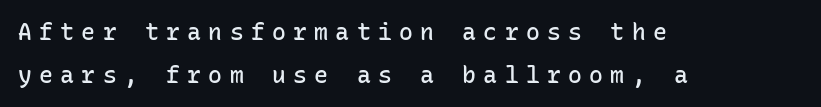
Type without underlining. As a designer I'd log this as weight 600, semibold. This sample uses an upright cut, with every glyph sitting square on the baseline. Notice how the passage keeps a crisp vertical edge on the left only. Tracking here is generous; glyphs stand well apart from one another.
